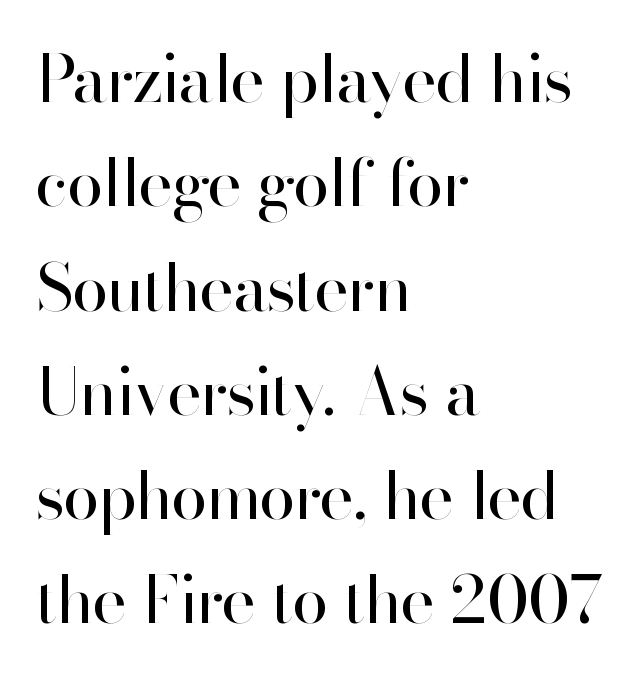
Stroke terminals: plain, sans-serif. Each letter keeps its own natural width here, so spacing adapts to shape. Spacing between characters is what you'd get straight out of the box. This reads as an unemphasized weight, regular at the heaviest.
